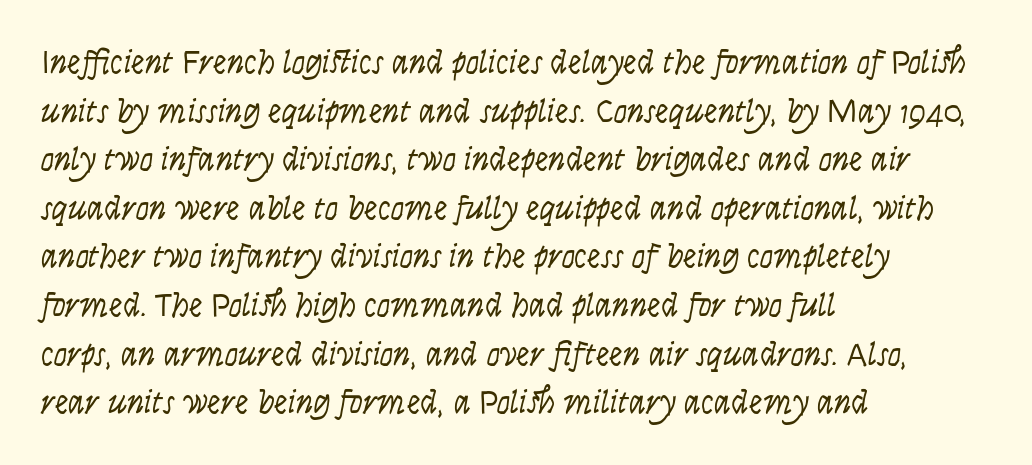
Q: Is the text bold? A: No.
Q: Is the text italic (slanted)? A: Yes.
Q: Is the typeface a serif or a sans-serif typeface? A: Sans-serif.
Q: Is the text underlined? A: No.
Q: How is the paragraph aligned? A: Left-aligned.
Q: Is the spacing between letters normal or unusually wide? A: Normal.
Q: Is the spacing between lines tight, normal or loose? A: Normal.
Q: Width (condensed, normal, or wide)? A: Condensed.
Q: Stroke contrast? A: Low.
Q: x-height? A: Large.
Q: Monospaced? A: No.
